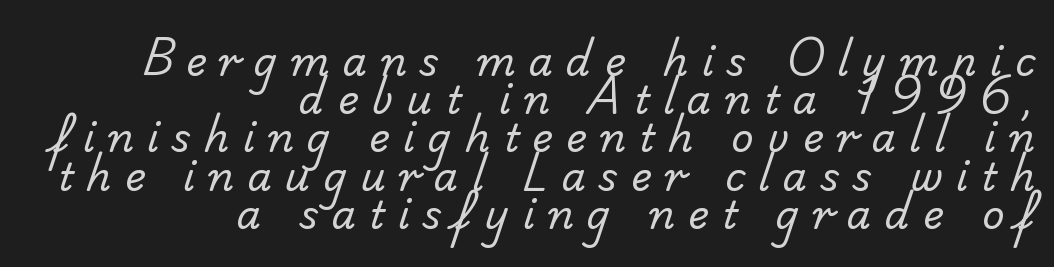
Q: Is the text bold? A: No.
Q: Is the typeface a serif or a sans-serif typeface? A: Sans-serif.
Q: Is the text underlined? A: No.
Q: How is the paragraph aligned? A: Right-aligned.
Q: Is the spacing between letters normal or unusually wide? A: Unusually wide.
Q: Is the spacing between lines tight, normal or loose? A: Tight.
Q: Width (condensed, normal, or wide)? A: Normal.
Q: Stroke contrast? A: Low.
Q: x-height? A: Small.
Q: Monospaced? A: No.
